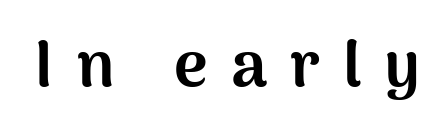
Q: Is the text bold? A: Yes.
Q: Is the text italic (slanted)? A: No, it is upright.
Q: Is the typeface a serif or a sans-serif typeface? A: Sans-serif.
Q: Is the text underlined? A: No.
Q: Is the spacing between letters normal or unusually wide? A: Unusually wide.
Q: Width (condensed, normal, or wide)? A: Normal.
Q: Stroke contrast? A: Medium.
Q: x-height? A: Medium.
Q: Monospaced? A: No.
